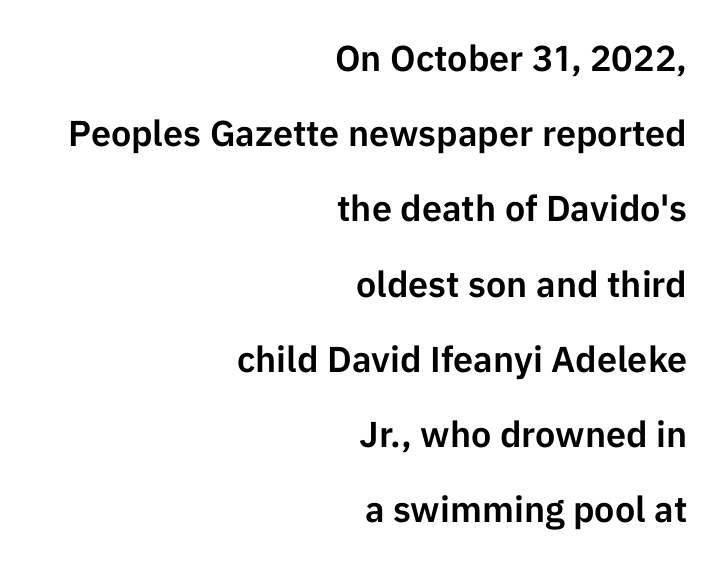
The type is set solid horizontally, with unmodified tracking. Students, observe: this is what heavily led, spacious text looks like. Tall strokes in this sample are plumb rather than angled. No word sits above an underline. Each letter's strokes conclude bluntly, with no projecting serifs. Right-aligned paragraph, ragged on the left.
